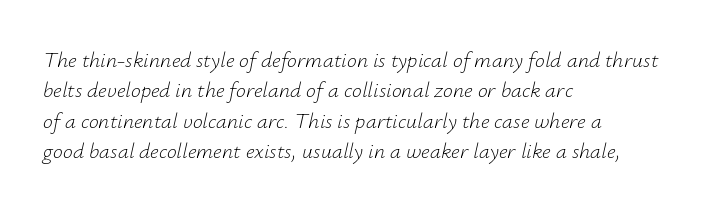
{"italic": "yes", "lean": "right", "slant_degrees": 12, "bold": "no", "underline": "no", "align": "left", "line_spacing": "normal", "line_spacing_ratio": 1.38, "letter_spacing": "normal", "letter_spacing_em": 0.0, "glyph_px": 22}
